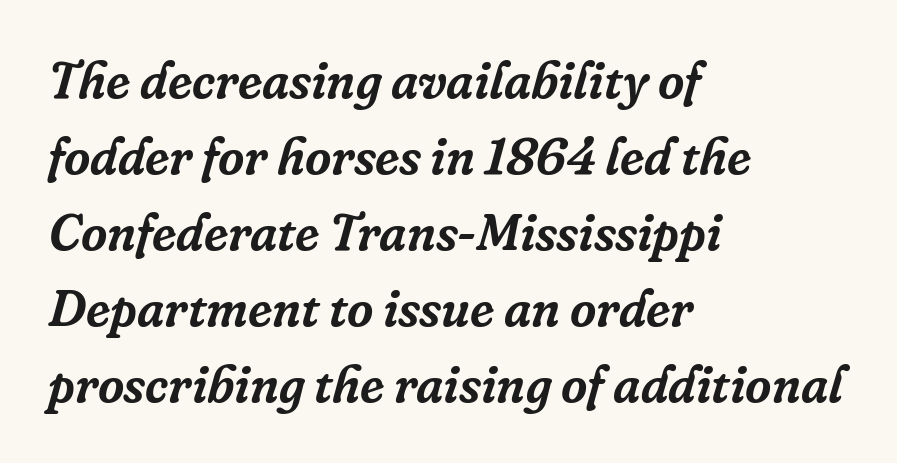
Q: Is the text italic (slanted)? A: Yes, it leans right by about 16 degrees.
Q: Is the typeface a serif or a sans-serif typeface? A: Serif.
Q: Is the text underlined? A: No.
Q: How is the paragraph aligned? A: Left-aligned.
Q: Is the spacing between letters normal or unusually wide? A: Normal.
Q: Is the spacing between lines tight, normal or loose? A: Normal.
Q: Width (condensed, normal, or wide)? A: Normal.
Q: Stroke contrast? A: Low.
Q: x-height? A: Medium.
Q: Monospaced? A: No.
